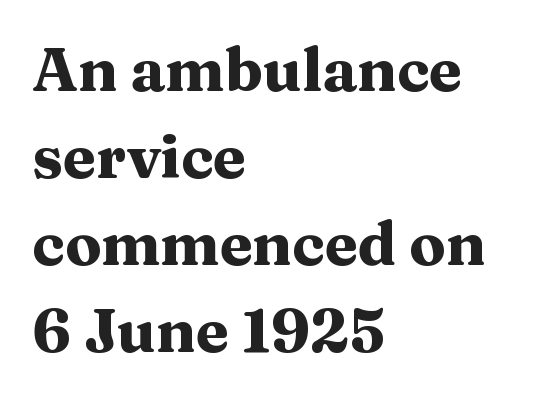
The image shows 60 px heavy, wide serif type, upright; set left-aligned, normal line spacing (1.45x), normal letter spacing, not underlined; medium stroke contrast and a medium x-height.
